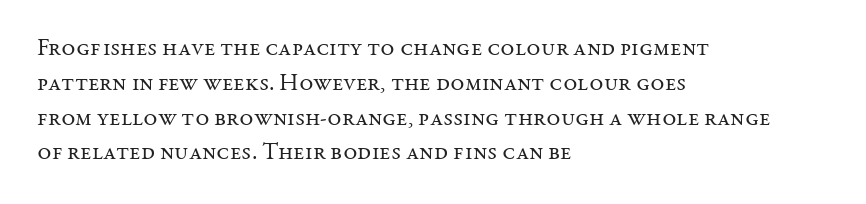
{"italic": "no", "bold": "no", "underline": "no", "align": "left", "line_spacing": "normal", "line_spacing_ratio": 1.45, "letter_spacing": "normal", "letter_spacing_em": 0.0, "glyph_px": 24}
